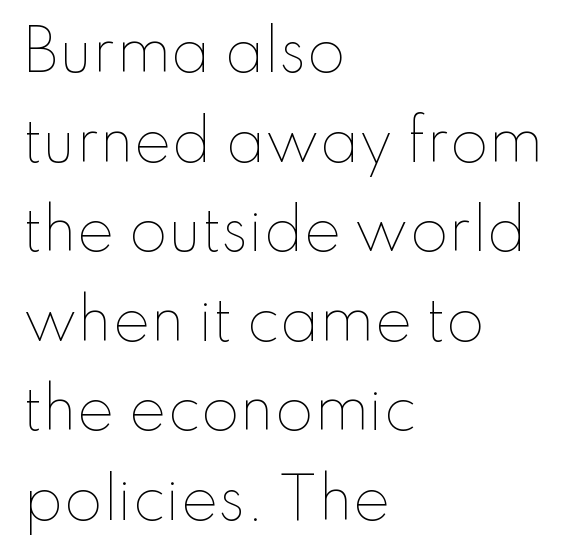
The image shows 56 px thin type, upright; set left-aligned, normal line spacing (1.6x), normal letter spacing, not underlined; low stroke contrast and a small x-height.
